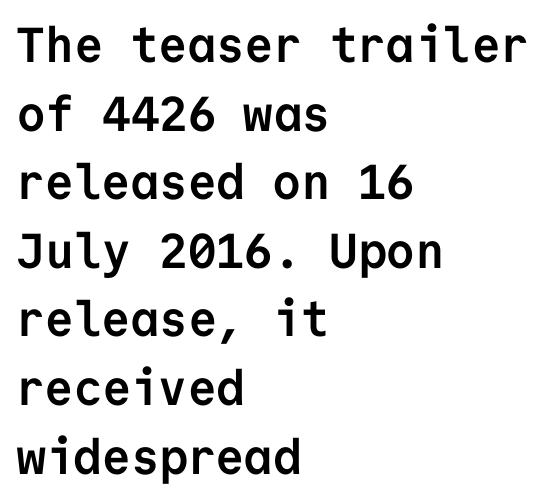
Leading: standard. Every character here occupies the same horizontal width, giving the sample a typewriter-like rhythm. The letters stand upright; this is a roman face. Type without underlining. No extra tracking has been applied to these lines.
